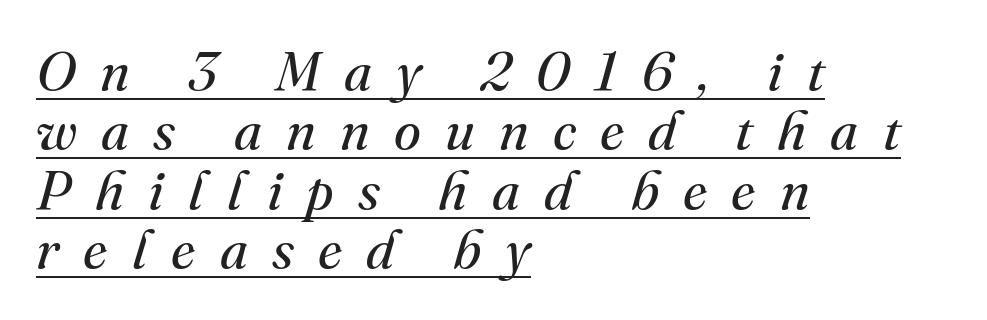
How would I describe the line gaps? Narrow and economical. Students, observe the line beneath the letters — that is underlining. Varying glyph widths throughout — classic text-font behaviour. Counters stay open thanks to moderate or lighter strokes. Serifs: yes, visible at the terminals of the letterforms. Teacher's note: observe the even left margin — that is flush-left alignment.
